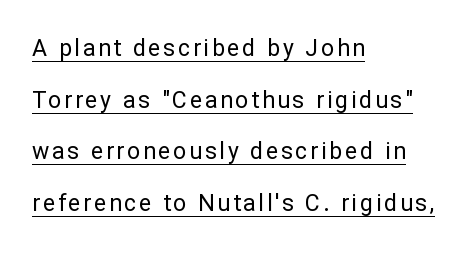
Q: Is the text bold? A: No.
Q: Is the text italic (slanted)? A: No, it is upright.
Q: Is the text underlined? A: Yes.
Q: How is the paragraph aligned? A: Left-aligned.
Q: Is the spacing between lines tight, normal or loose? A: Loose.
